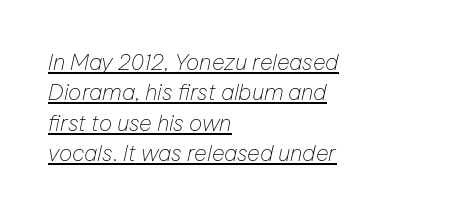
The image shows 22 px text type, italic (leaning right); set left-aligned, normal line spacing (1.38x), normal letter spacing, underlined.
